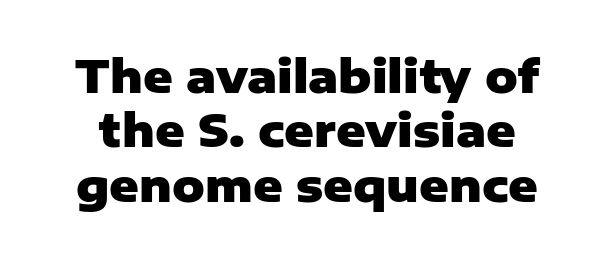
Q: Is the text bold? A: Yes.
Q: Is the text italic (slanted)? A: No, it is upright.
Q: Is the typeface a serif or a sans-serif typeface? A: Sans-serif.
Q: Is the text underlined? A: No.
Q: Is the spacing between letters normal or unusually wide? A: Normal.
Q: Width (condensed, normal, or wide)? A: Normal.
Q: Stroke contrast? A: Low.
Q: x-height? A: Medium.
Q: Monospaced? A: No.
